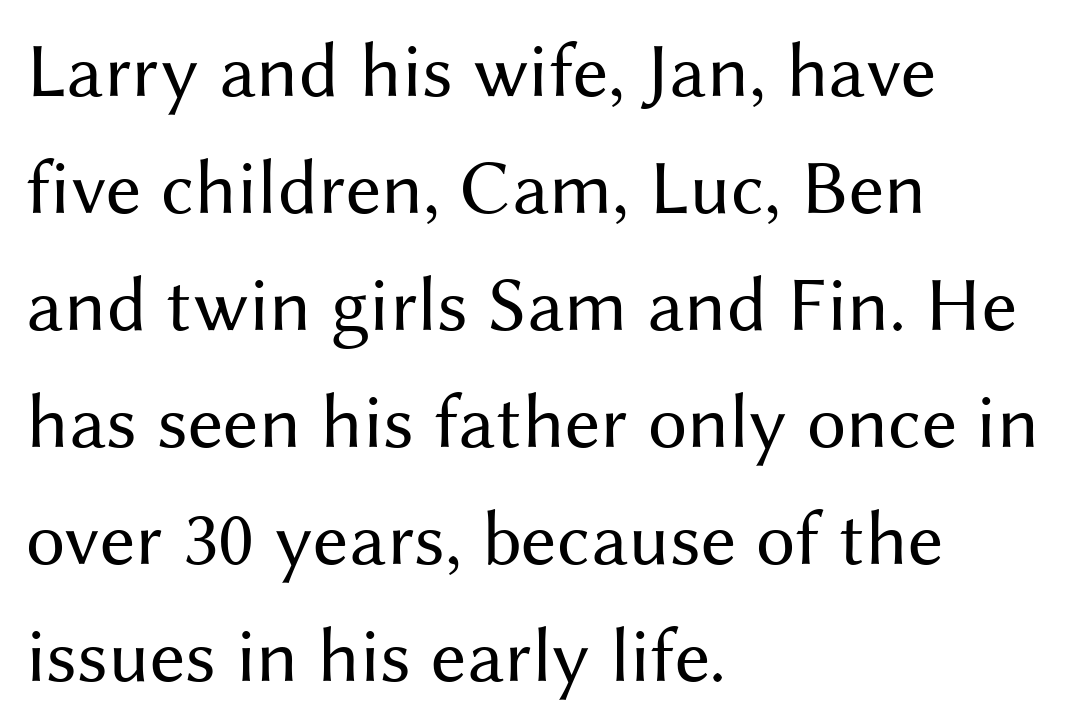
{"serif": "no", "italic": "no", "bold": "no", "weight": "regular", "width": "normal", "stroke_contrast": "medium", "x_height": "medium", "monospaced": "no", "underline": "no", "align": "left", "line_spacing": "normal", "line_spacing_ratio": 1.5, "letter_spacing": "normal", "letter_spacing_em": 0.0, "glyph_px": 78}
